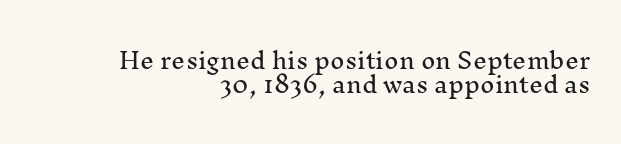
Lines of text with bare space underneath. Visually the block forms a straight wall on the right and a jagged coastline on the left. Line spacing here is tight. Unlike italic type, these characters show no tilt at all. Characters follow at the spacing the type designer built in.
